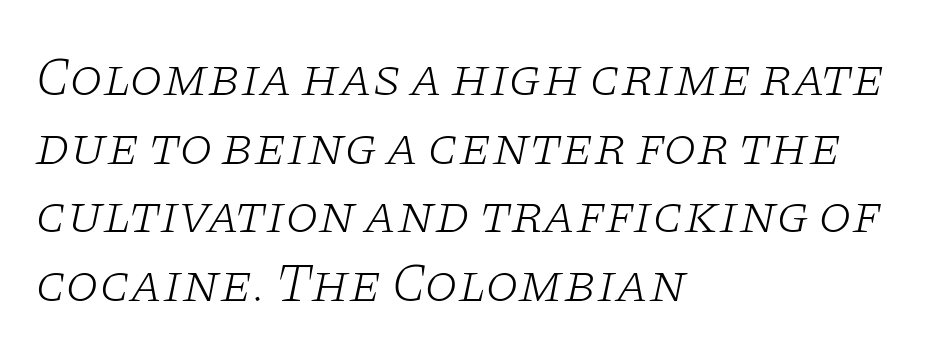
Q: Is the text bold? A: No.
Q: Is the text italic (slanted)? A: Yes, it leans right by about 11 degrees.
Q: Is the typeface a serif or a sans-serif typeface? A: Serif.
Q: Is the text underlined? A: No.
Q: How is the paragraph aligned? A: Left-aligned.
Q: Is the spacing between letters normal or unusually wide? A: Normal.
Q: Is the spacing between lines tight, normal or loose? A: Normal.
Q: Width (condensed, normal, or wide)? A: Wide.
Q: Stroke contrast? A: Low.
Q: x-height? A: Large.
Q: Monospaced? A: No.
